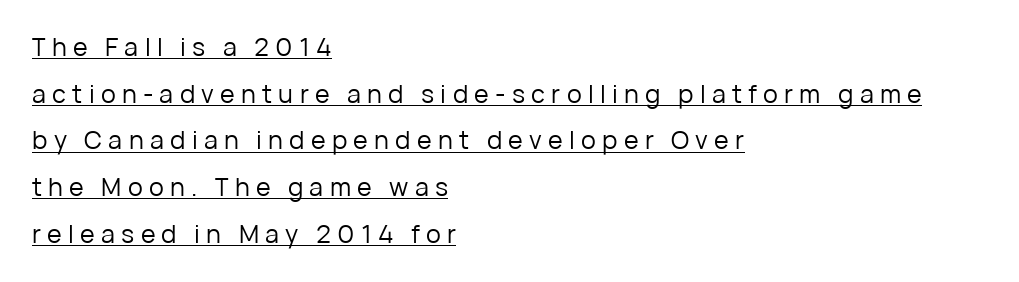
Q: Is the text bold? A: No.
Q: Is the text italic (slanted)? A: No, it is upright.
Q: Is the text underlined? A: Yes.
Q: How is the paragraph aligned? A: Left-aligned.
Q: Is the spacing between letters normal or unusually wide? A: Unusually wide.
